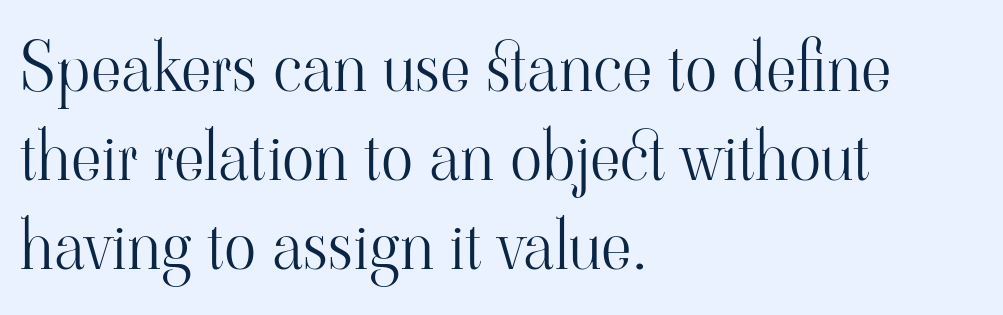
Q: Is the text bold? A: No.
Q: Is the text italic (slanted)? A: No, it is upright.
Q: Is the typeface a serif or a sans-serif typeface? A: Serif.
Q: Is the text underlined? A: No.
Q: How is the paragraph aligned? A: Left-aligned.
Q: Is the spacing between letters normal or unusually wide? A: Normal.
Q: Is the spacing between lines tight, normal or loose? A: Normal.
Q: Width (condensed, normal, or wide)? A: Normal.
Q: Stroke contrast? A: High.
Q: x-height? A: Small.
Q: Monospaced? A: No.
